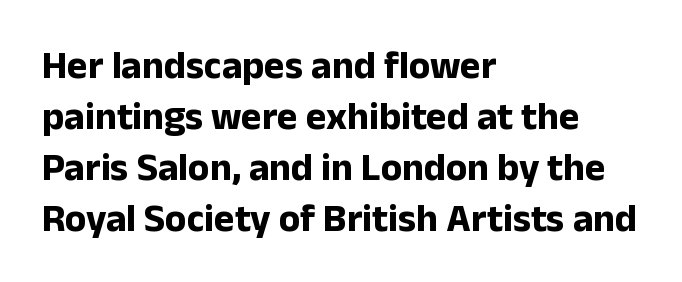
The image shows 39 px bold sans-serif type, upright; set left-aligned, normal line spacing (1.31x), normal letter spacing, not underlined; low stroke contrast and a medium x-height.
